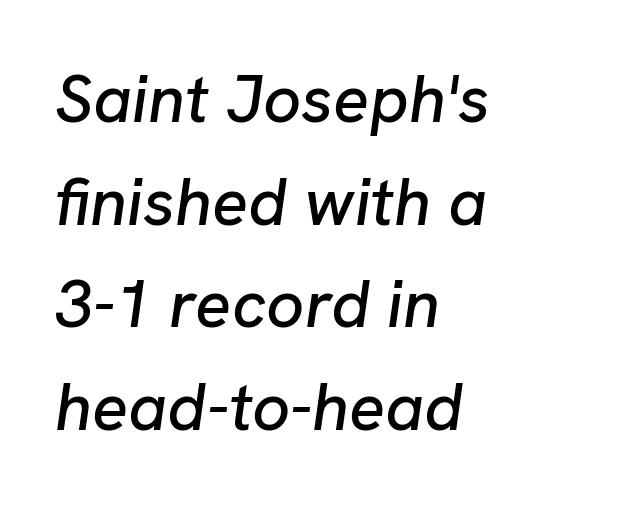
A typesetter would call this zero additional tracking. Think of a printed novel: that variable character pitch is what you see here. The face used here has a pronounced slope to its letters. Layout note: lines flush left. Evenly set lines give the paragraph a standard silhouette. Any mark beneath the type? The region is blank.
